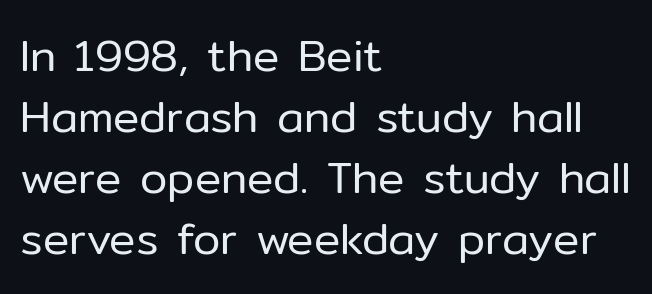
The paragraph shown leans on its left margin. The type is set solid horizontally, with unmodified tracking. The font is comparable to plain body text, perhaps lighter. Think of a printed novel: that variable character pitch is what you see here. The typeface chosen for these lines omits serifs. This is roman type, the default non-slanted kind.
